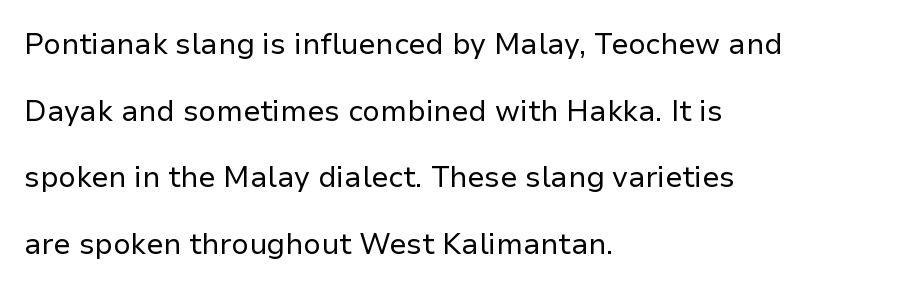
Is this a heavy cut? Hardly; it is regular or lighter. Ascenders rise straight up at ninety degrees. Honestly, the rows look like they've been pulled way apart. Check under the words: just untouched page.
